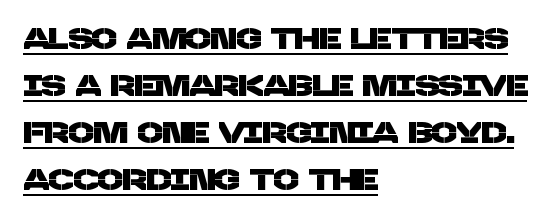
If you measured baseline to baseline, you'd find a middling distance. Compared with undecorated copy, this sample adds a rule below the words. Do the characters align in a grid? No, the font is proportional. No feet cap the strokes, marking this as sans-serif type. The gaps between neighbouring characters are ordinary and unremarkable.
